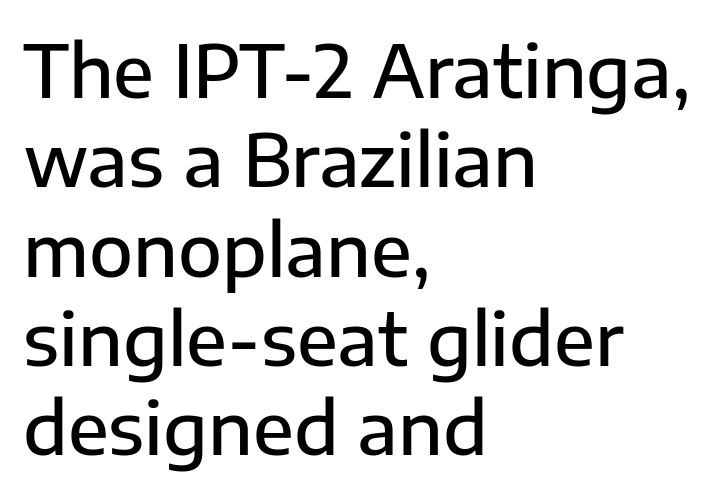
{"serif": "no", "italic": "no", "bold": "semi", "weight": "semibold", "width": "normal", "stroke_contrast": "low", "x_height": "medium", "monospaced": "no", "underline": "no", "align": "left", "line_spacing_ratio": 1.24, "letter_spacing": "normal", "letter_spacing_em": 0.0, "glyph_px": 72}
